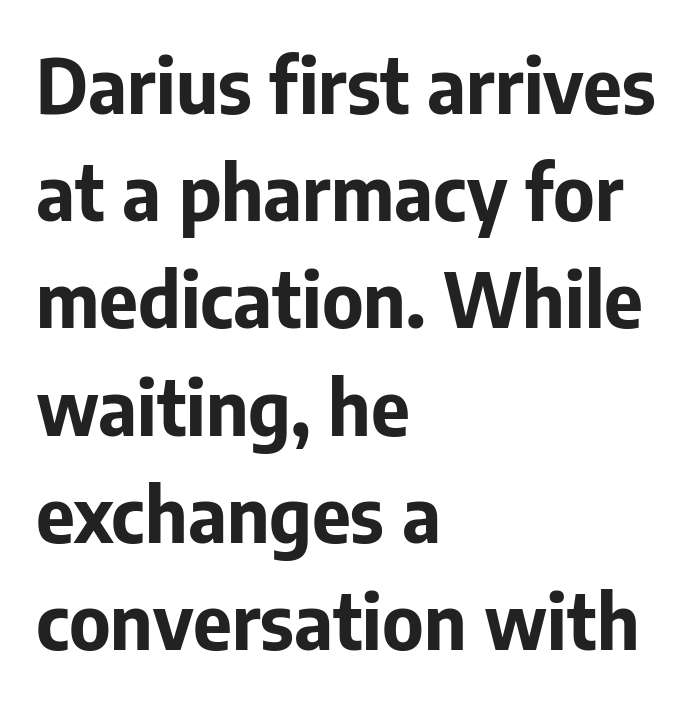
Q: Is the text bold? A: Yes.
Q: Is the text italic (slanted)? A: No, it is upright.
Q: Is the typeface a serif or a sans-serif typeface? A: Sans-serif.
Q: Is the text underlined? A: No.
Q: How is the paragraph aligned? A: Left-aligned.
Q: Is the spacing between letters normal or unusually wide? A: Normal.
Q: Is the spacing between lines tight, normal or loose? A: Normal.
Q: Width (condensed, normal, or wide)? A: Normal.
Q: Stroke contrast? A: Low.
Q: x-height? A: Medium.
Q: Monospaced? A: No.
